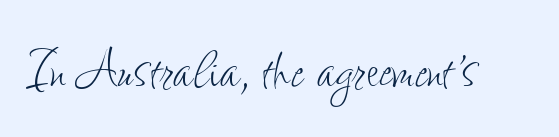
{"bold": "no", "weight": "thin", "width": "condensed", "stroke_contrast": "low", "x_height": "small", "monospaced": "no", "underline": "no", "letter_spacing": "normal", "letter_spacing_em": 0.0, "glyph_px": 70}
